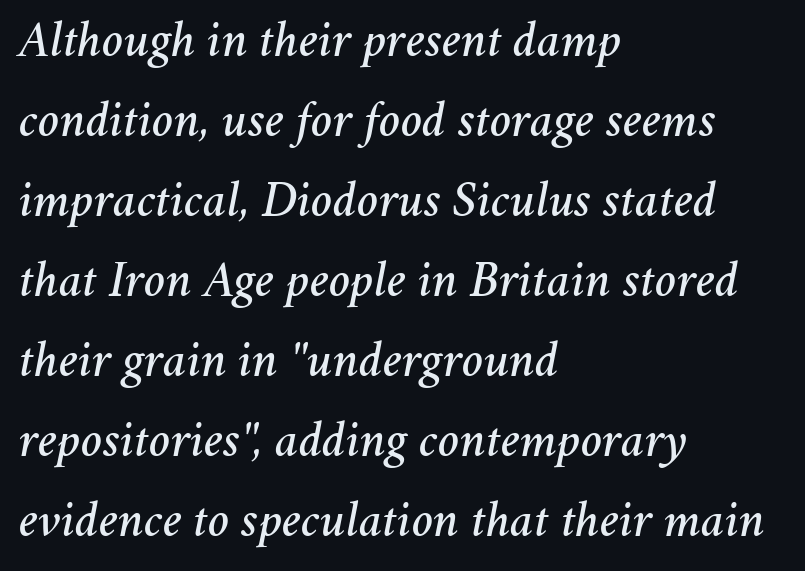
{"italic": "yes", "lean": "right", "slant_degrees": 11, "width": "normal", "stroke_contrast": "medium", "x_height": "medium", "monospaced": "no", "underline": "no", "align": "left", "line_spacing": "normal", "line_spacing_ratio": 1.57, "letter_spacing": "normal", "letter_spacing_em": 0.0, "glyph_px": 51}
